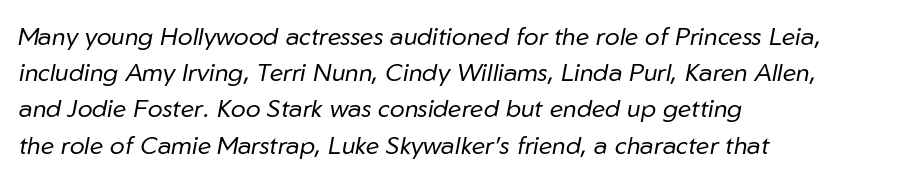
Slant detected: the letters are inclined. Successive baselines arrive at the customary interval. Underline: absent. These lines keep a tight, regular rhythm from letter to letter.
